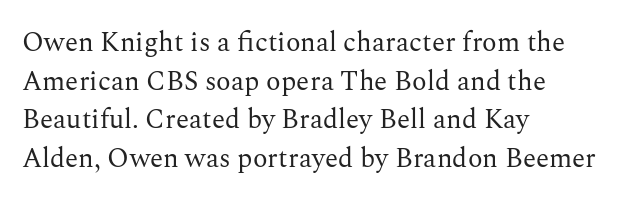
The image shows 27 px text type, upright; set left-aligned, normal line spacing (1.43x), normal letter spacing, not underlined.
